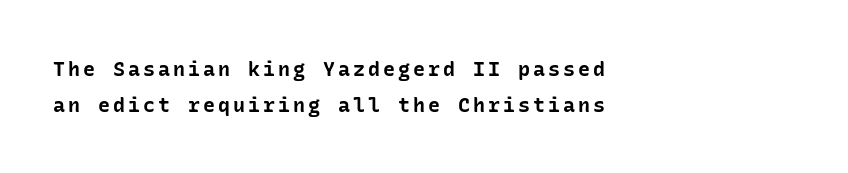
{"italic": "no", "bold": "yes", "underline": "no", "align": "left", "line_spacing_ratio": 1.78, "glyph_px": 20}
